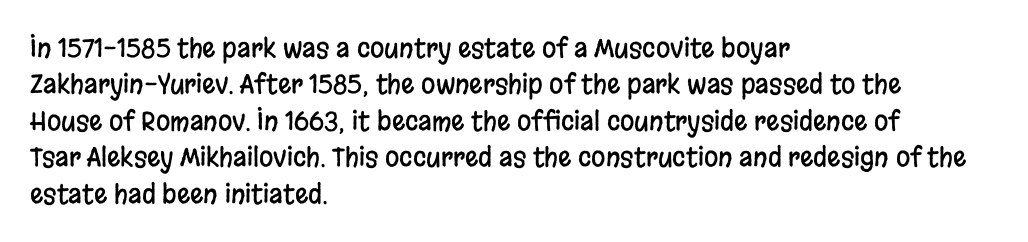
Each line starts at the same left margin while the right side varies. There is no visible air inserted between adjacent glyphs. Baseline-to-baseline distance is the conventional proportion of letter height. No italicization has been applied; the sample stays upright.
